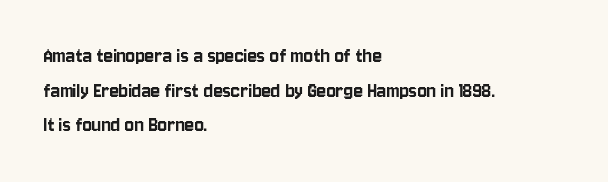
The setting favours the left margin, as ordinary paragraphs usually do. The letters stand straight up with perfectly vertical stems. Baseline-to-baseline distance is the conventional proportion of letter height. Beneath every word, the page is bare. Is the letter spacing exaggerated? No — it looks like the ordinary default.
